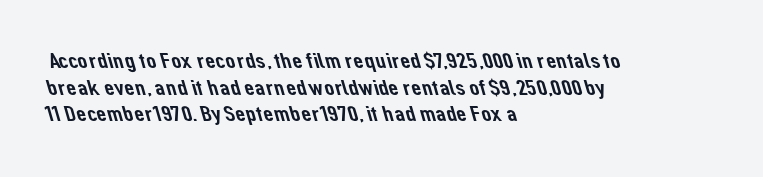
{"underline": "no", "align": "left", "line_spacing_ratio": 1.21, "letter_spacing": "normal", "letter_spacing_em": 0.0, "glyph_px": 22}
